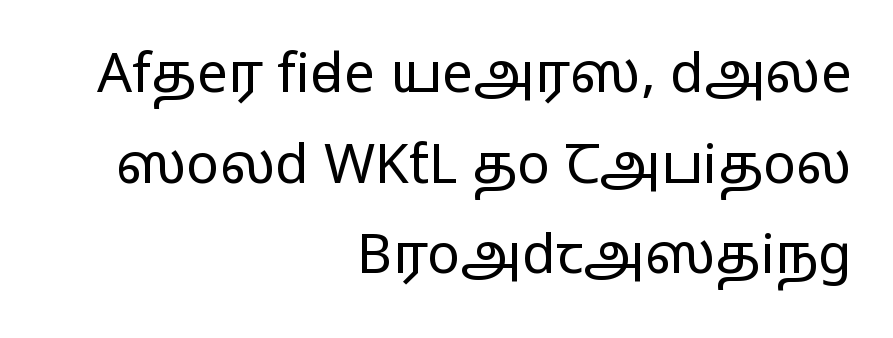
Designer's note — italics off, roman on. The typesetter chose a ragged-left arrangement here. Note: no serifs on the glyphs. The passage shown is typed in a proportional face where columns would drift.
